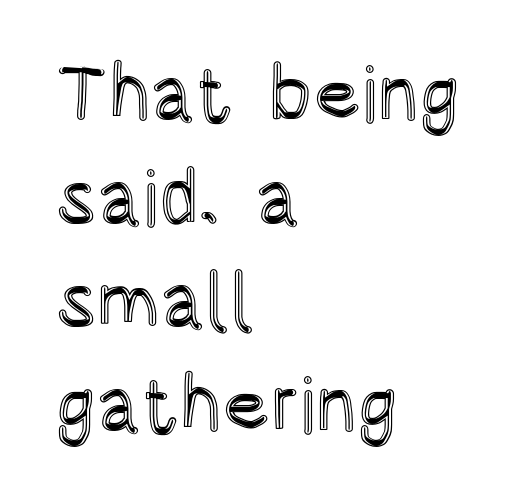
The image shows 78 px condensed type, upright; set left-aligned, normal line spacing (1.33x), normal letter spacing, not underlined; a large x-height.
